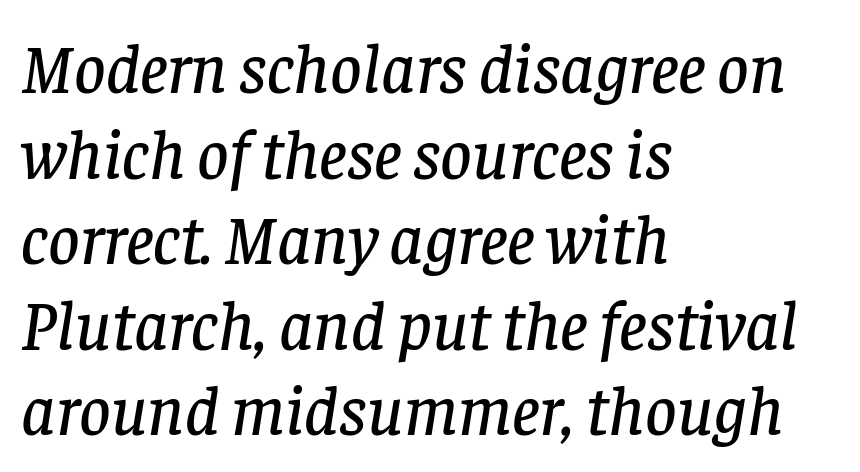
Q: Is the text italic (slanted)? A: Yes, it leans right by about 8 degrees.
Q: Is the typeface a serif or a sans-serif typeface? A: Serif.
Q: Is the text underlined? A: No.
Q: How is the paragraph aligned? A: Left-aligned.
Q: Is the spacing between letters normal or unusually wide? A: Normal.
Q: Width (condensed, normal, or wide)? A: Normal.
Q: Stroke contrast? A: Low.
Q: x-height? A: Large.
Q: Monospaced? A: No.
